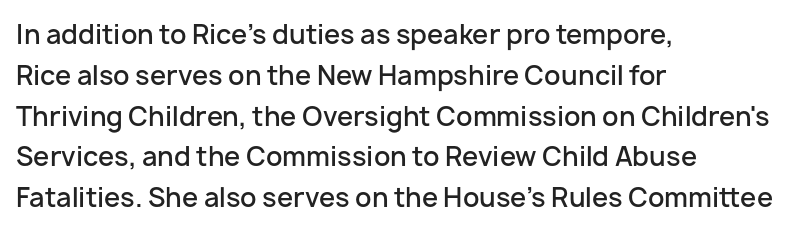
Q: Is the text bold? A: Semi-bold.
Q: Is the text italic (slanted)? A: No, it is upright.
Q: Is the text underlined? A: No.
Q: How is the paragraph aligned? A: Left-aligned.
Q: Is the spacing between letters normal or unusually wide? A: Normal.
Q: Is the spacing between lines tight, normal or loose? A: Normal.
